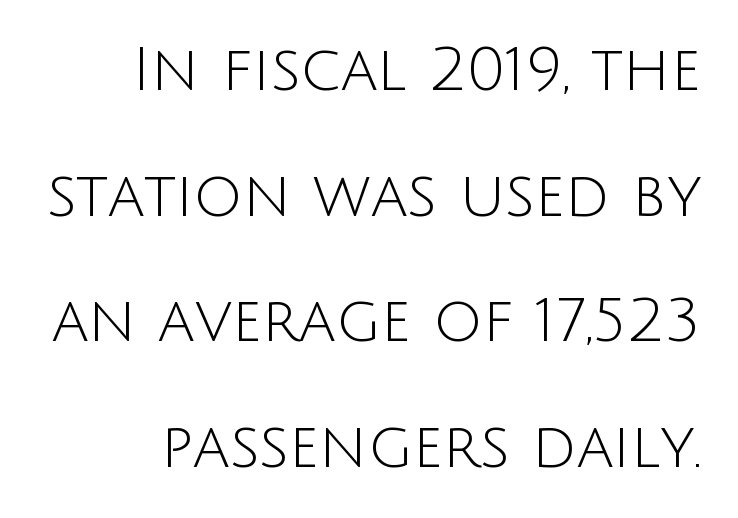
The strokes carry an ordinary text weight at most. Each row of text sits above clean, open space. Each letter's strokes conclude bluntly, with no projecting serifs. Is this a fixed-width face? No — the glyphs have proportional, varying widths. Posture: upright roman.
